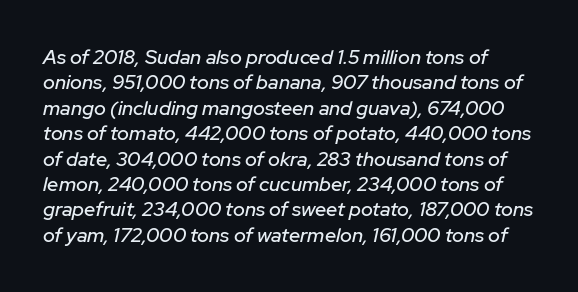
The image shows 20 px text type, italic (leaning right); set normal line spacing (1.27x), normal letter spacing, not underlined.
